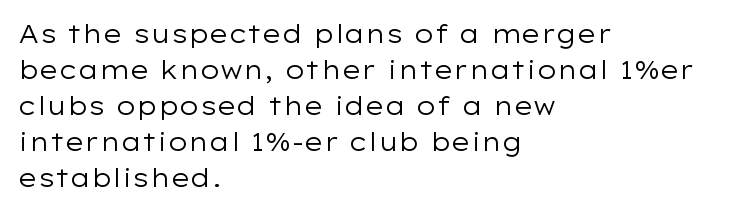
Q: Is the text bold? A: No.
Q: Is the text italic (slanted)? A: No, it is upright.
Q: Is the text underlined? A: No.
Q: How is the paragraph aligned? A: Left-aligned.
Q: Is the spacing between letters normal or unusually wide? A: Normal.
Q: Is the spacing between lines tight, normal or loose? A: Normal.
